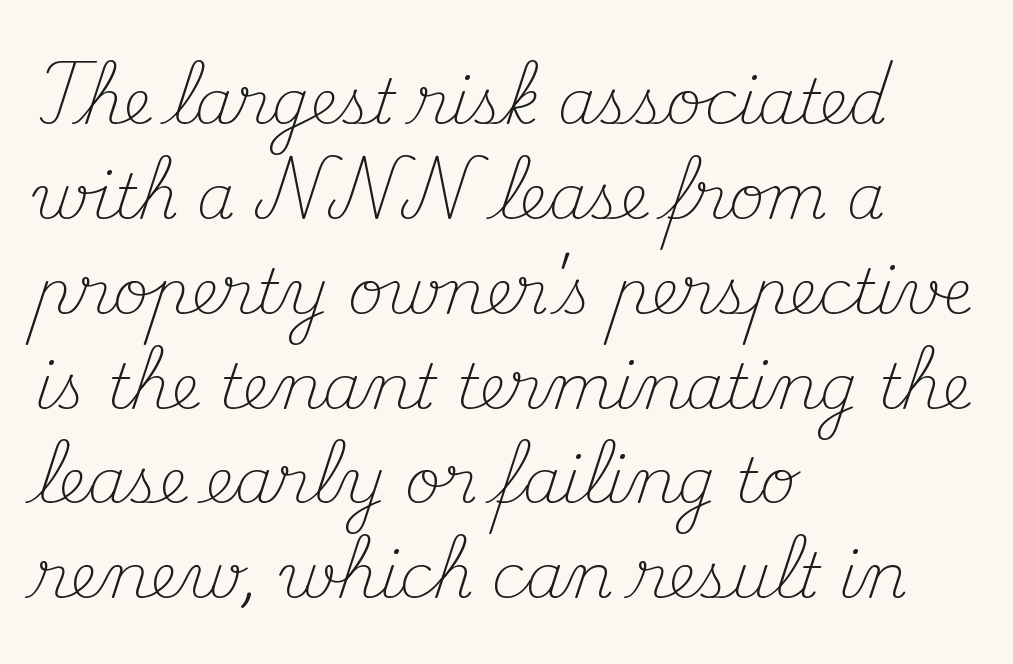
Descenders are the only things crossing below the line. Character widths vary here, with narrow letters taking less room than wide ones. Stroke terminals: seriffed. You could call the tracking neutral — neither tight nor loose.
